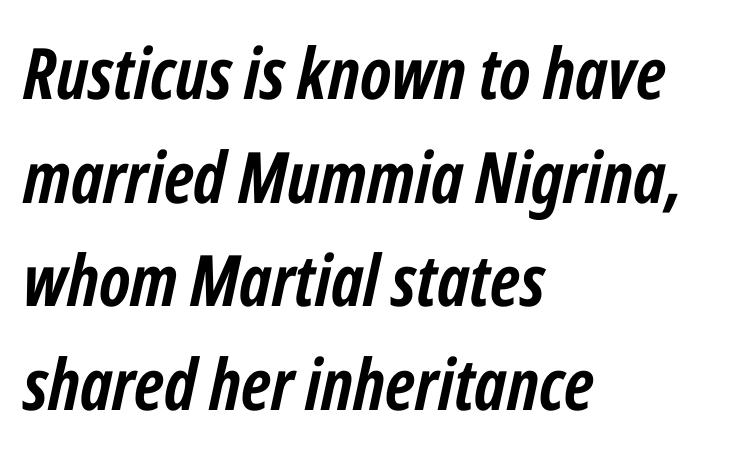
{"italic": "yes", "lean": "right", "slant_degrees": 12, "bold": "yes", "weight": "semibold", "width": "condensed", "stroke_contrast": "low", "x_height": "medium", "monospaced": "no", "underline": "no", "align": "left", "line_spacing": "normal", "line_spacing_ratio": 1.46, "letter_spacing": "normal", "letter_spacing_em": 0.0, "glyph_px": 71}
